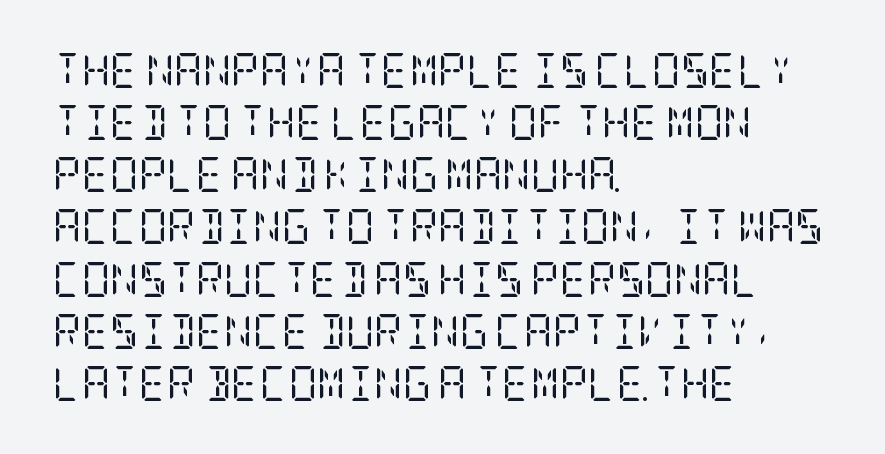
Q: Is the text bold? A: No.
Q: Is the text italic (slanted)? A: No, it is upright.
Q: Is the typeface a serif or a sans-serif typeface? A: Serif.
Q: Is the text underlined? A: No.
Q: How is the paragraph aligned? A: Left-aligned.
Q: Is the spacing between letters normal or unusually wide? A: Normal.
Q: Is the spacing between lines tight, normal or loose? A: Normal.
Q: Width (condensed, normal, or wide)? A: Condensed.
Q: Stroke contrast? A: Low.
Q: x-height? A: Large.
